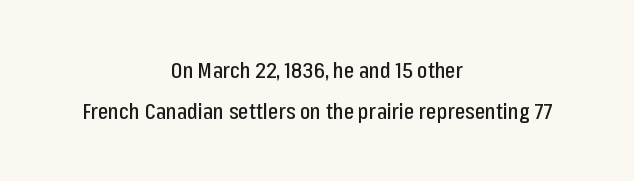
The image shows 22 px text type, upright; set centered, line spacing 1.87x, normal letter spacing, not underlined.
